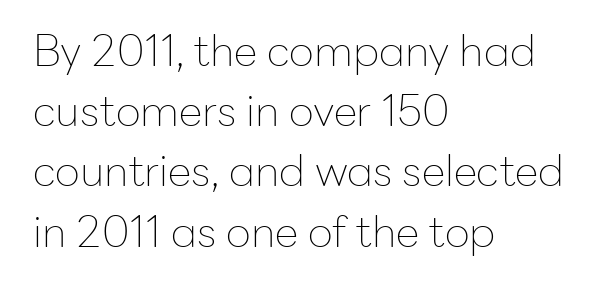
Q: Is the text bold? A: No.
Q: Is the text italic (slanted)? A: No, it is upright.
Q: Is the typeface a serif or a sans-serif typeface? A: Sans-serif.
Q: Is the text underlined? A: No.
Q: How is the paragraph aligned? A: Left-aligned.
Q: Is the spacing between letters normal or unusually wide? A: Normal.
Q: Is the spacing between lines tight, normal or loose? A: Normal.
Q: Width (condensed, normal, or wide)? A: Normal.
Q: Stroke contrast? A: Low.
Q: x-height? A: Medium.
Q: Monospaced? A: No.
